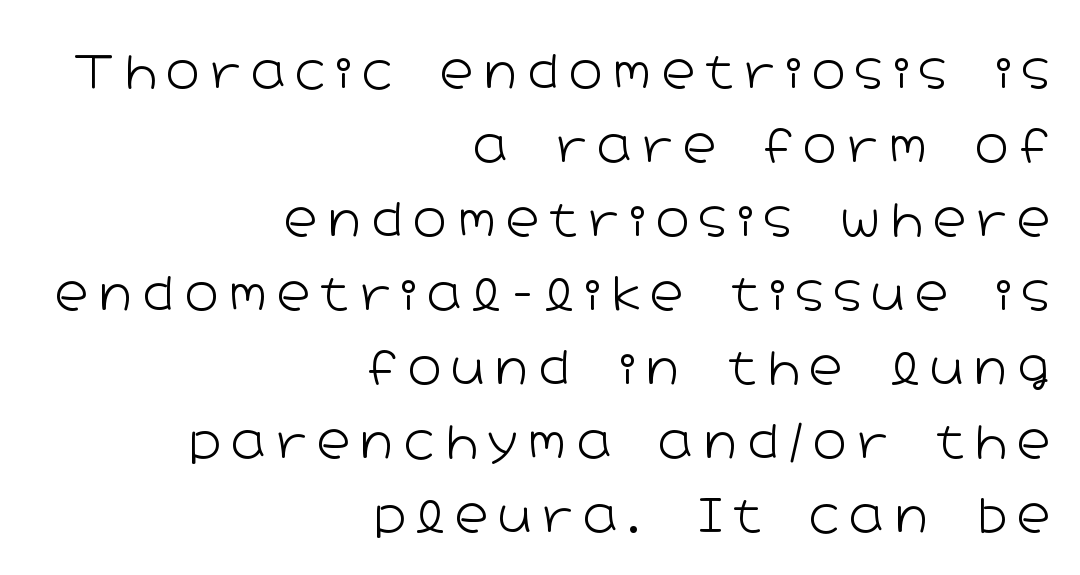
The image shows 46 px light, wide sans-serif type, upright; set right-aligned, normal line spacing (1.61x), unusually wide letter spacing (+0.22 em), not underlined; low stroke contrast and a medium x-height.
